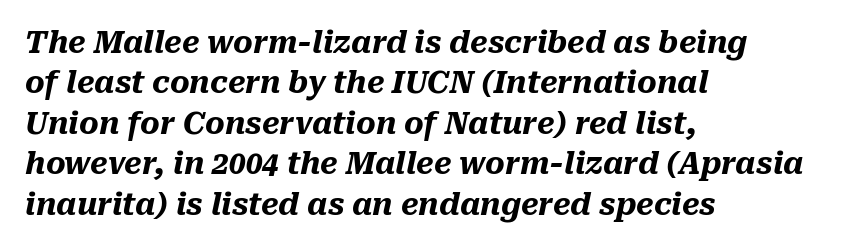
Typesetter's note: full bold, strokes at maximum text heaviness. Only glyphs here, with clear space below each row. The letters advance in unequal steps, a hallmark of proportional type. Regular leading. The passage shown has conventional tracking throughout. This rendering uses left alignment, leaving the right contour irregular.
